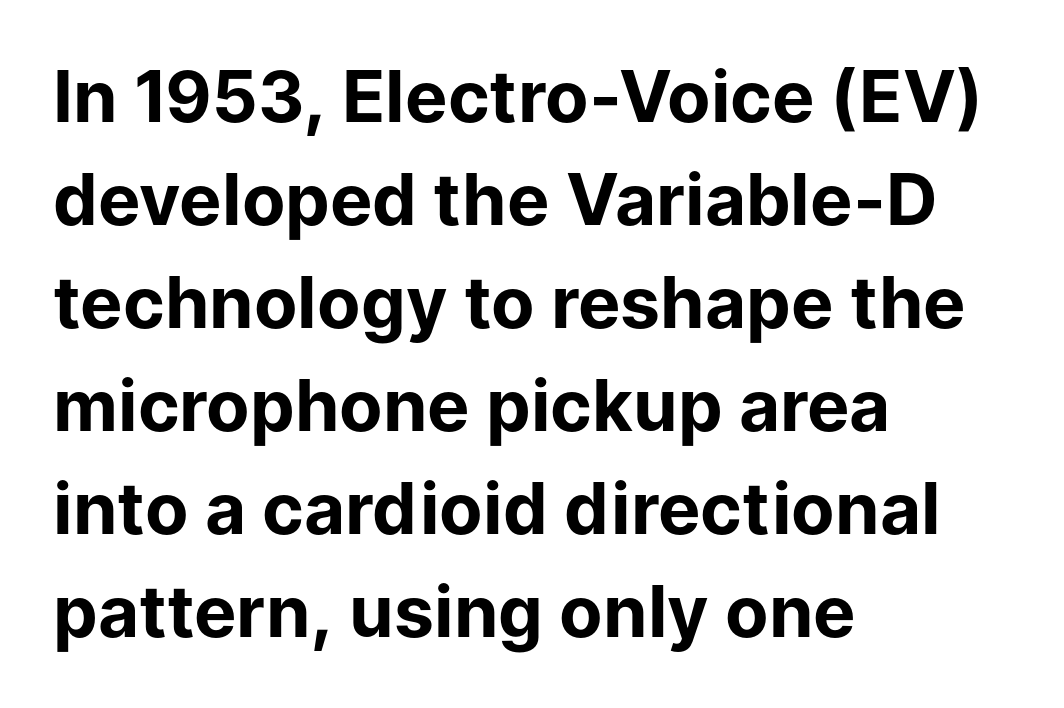
{"serif": "no", "italic": "no", "bold": "yes", "weight": "bold", "width": "normal", "stroke_contrast": "low", "x_height": "medium", "monospaced": "no", "underline": "no", "align": "left", "line_spacing": "normal", "line_spacing_ratio": 1.45, "letter_spacing": "normal", "letter_spacing_em": 0.0, "glyph_px": 71}
